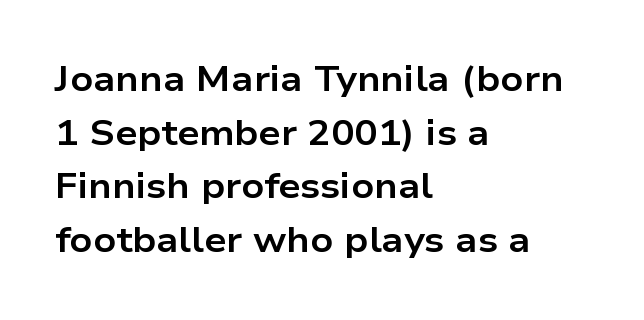
Q: Is the text bold? A: Yes.
Q: Is the text italic (slanted)? A: No, it is upright.
Q: Is the typeface a serif or a sans-serif typeface? A: Sans-serif.
Q: Is the text underlined? A: No.
Q: How is the paragraph aligned? A: Left-aligned.
Q: Is the spacing between letters normal or unusually wide? A: Normal.
Q: Is the spacing between lines tight, normal or loose? A: Normal.
Q: Width (condensed, normal, or wide)? A: Wide.
Q: Stroke contrast? A: Low.
Q: x-height? A: Medium.
Q: Monospaced? A: No.
